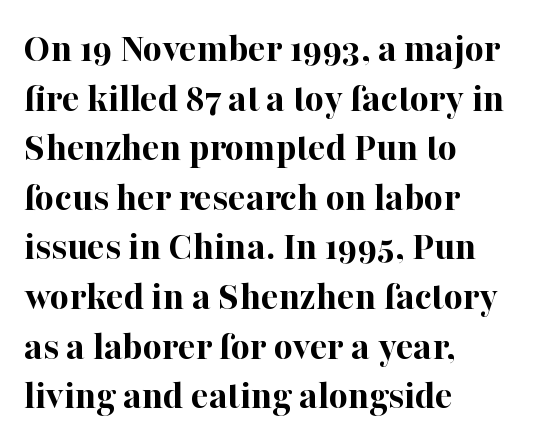
The gaps between neighbouring characters are ordinary and unremarkable. Typographically, this falls in the serif category. Character widths vary here, with narrow letters taking less room than wide ones. If you drew a line through each stem, it would be perfectly vertical.
